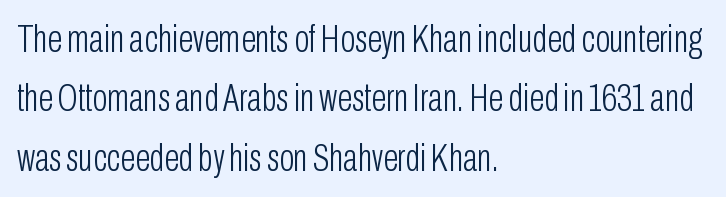
The image shows 39 px light, condensed sans-serif type, upright; set left-aligned, normal line spacing (1.52x), normal letter spacing, not underlined; low stroke contrast and a medium x-height.
